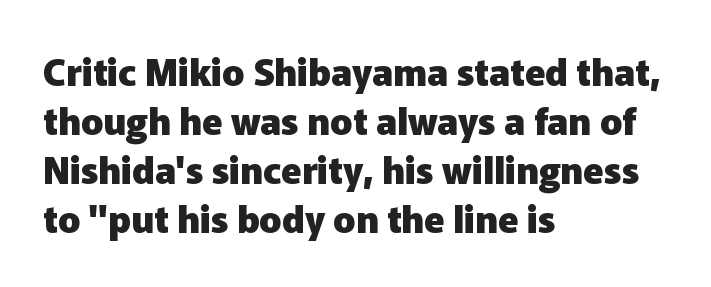
{"serif": "no", "italic": "no", "bold": "yes", "weight": "heavy", "width": "normal", "stroke_contrast": "low", "x_height": "medium", "monospaced": "no", "underline": "no", "align": "left", "line_spacing": "normal", "line_spacing_ratio": 1.32, "letter_spacing": "normal", "letter_spacing_em": 0.0, "glyph_px": 37}
